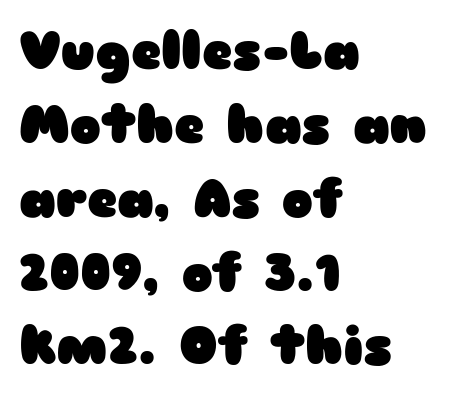
The image shows 52 px heavy, wide sans-serif type, upright; set left-aligned, normal line spacing (1.42x), normal letter spacing, not underlined; low stroke contrast and a medium x-height.
